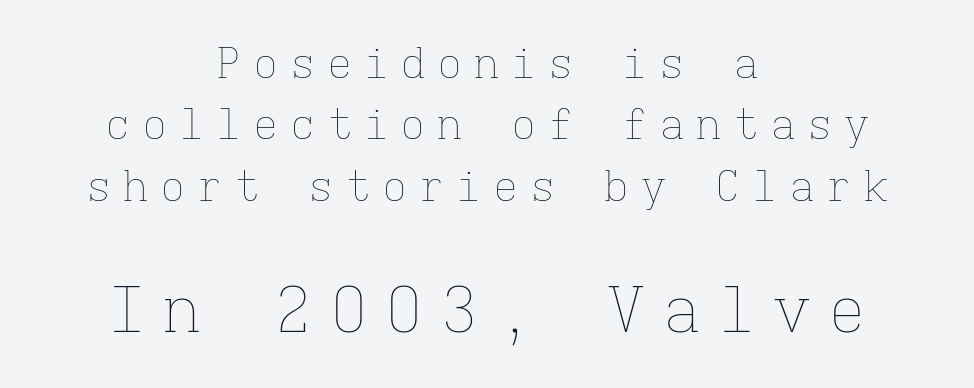
Size hierarchy here favors the trailing block over the leading one. Is there any slant? The stems are plumb. Horizontally, the lines are justified to the midpoint only. Vertically, the passage feels balanced, rows spaced as you'd expect. Is the letter spacing exaggerated? Yes — the characters are pushed far apart.
